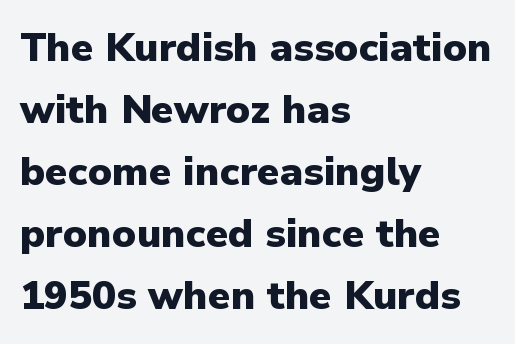
Q: Is the text bold? A: Yes.
Q: Is the text italic (slanted)? A: No, it is upright.
Q: Is the typeface a serif or a sans-serif typeface? A: Sans-serif.
Q: Is the text underlined? A: No.
Q: How is the paragraph aligned? A: Left-aligned.
Q: Is the spacing between letters normal or unusually wide? A: Normal.
Q: Is the spacing between lines tight, normal or loose? A: Normal.
Q: Width (condensed, normal, or wide)? A: Normal.
Q: Stroke contrast? A: Low.
Q: x-height? A: Medium.
Q: Monospaced? A: No.
